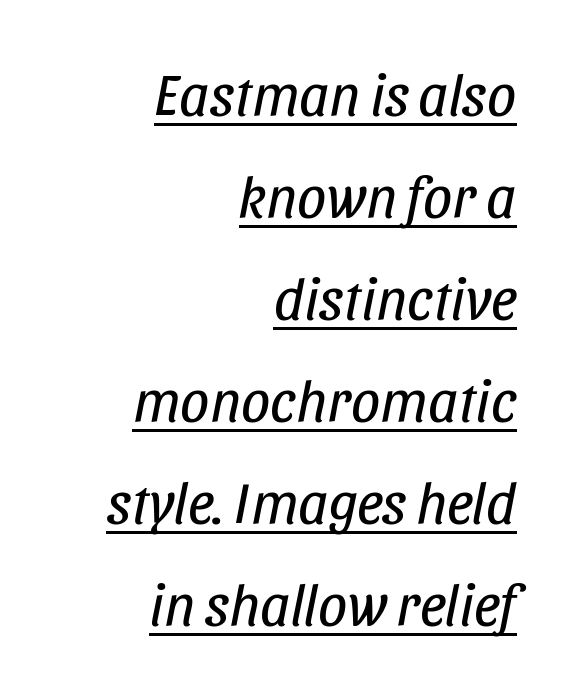
Note the varied advance widths — an 'i' is clearly narrower than an 'm'. Rendered with sloped, italic letterforms. Horizontally, the lines are justified to the trailing edge only. Nothing heavy about these letters — not bold at all.
